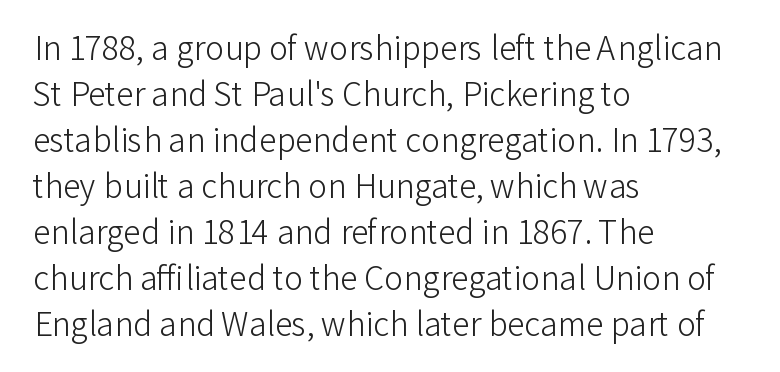
{"serif": "no", "italic": "no", "bold": "no", "weight": "light", "width": "normal", "stroke_contrast": "low", "x_height": "medium", "monospaced": "no", "underline": "no", "align": "left", "line_spacing": "normal", "line_spacing_ratio": 1.44, "letter_spacing": "normal", "letter_spacing_em": 0.0, "glyph_px": 32}
